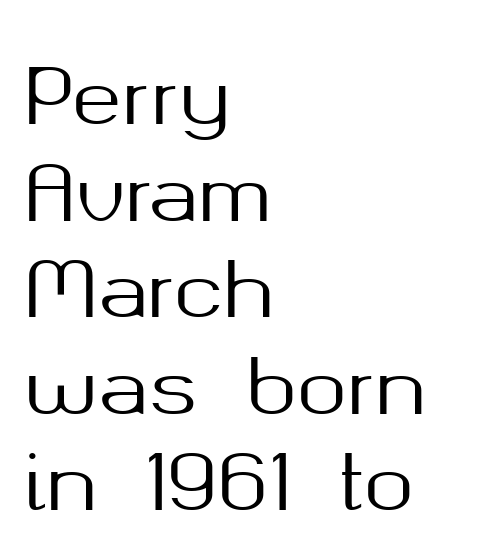
Is this a sans? Yes — the strokes have no serifs. These lines sit exactly where default settings would place them. The typography opts for an upright posture over an oblique one. Check the space under the baseline: it is left empty. A typesetter would call this proportional, since set widths differ per character. Characters follow at the spacing the type designer built in.
